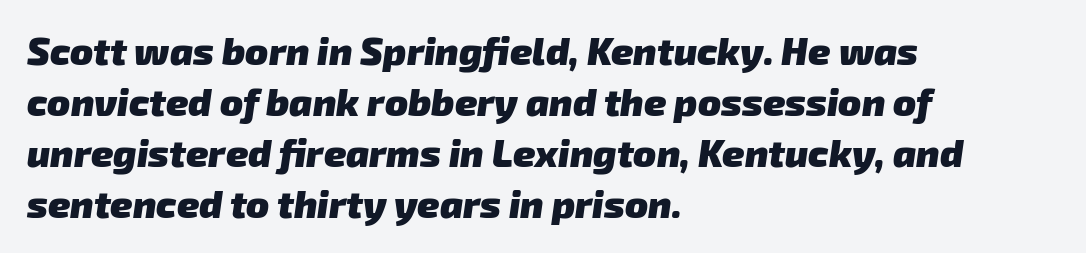
The image shows 38 px heavy sans-serif type; set left-aligned, normal line spacing (1.34x), normal letter spacing, not underlined; low stroke contrast and a medium x-height.
